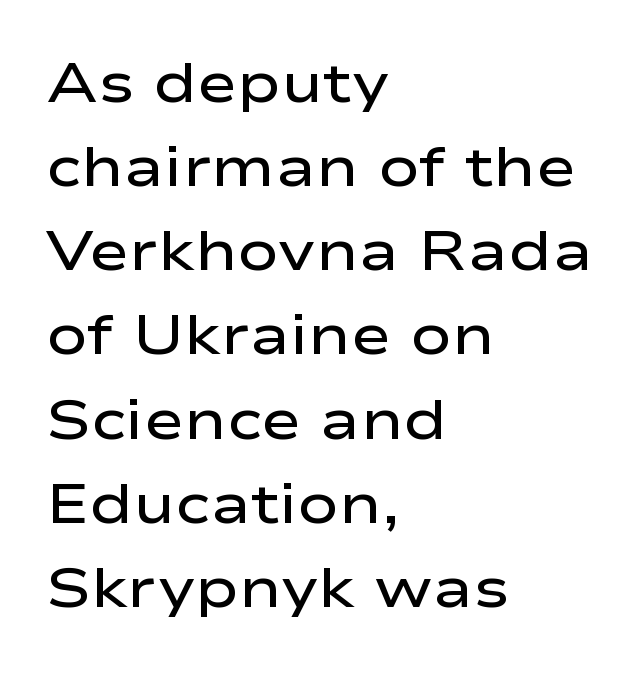
The image shows 55 px semibold, wide sans-serif type, upright; set left-aligned, normal line spacing (1.53x), normal letter spacing, not underlined; low stroke contrast and a medium x-height.
